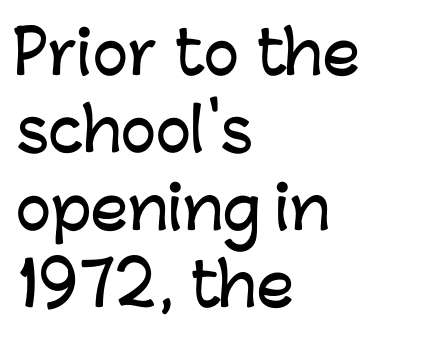
{"serif": "no", "italic": "no", "width": "normal", "stroke_contrast": "low", "x_height": "medium", "monospaced": "no", "underline": "no", "align": "left", "line_spacing": "normal", "line_spacing_ratio": 1.31, "letter_spacing": "normal", "letter_spacing_em": 0.0, "glyph_px": 59}
